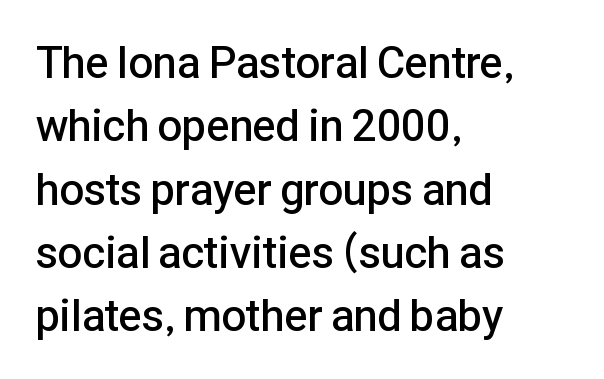
Q: Is the text bold? A: Semi-bold.
Q: Is the text italic (slanted)? A: No, it is upright.
Q: Is the typeface a serif or a sans-serif typeface? A: Sans-serif.
Q: Is the text underlined? A: No.
Q: How is the paragraph aligned? A: Left-aligned.
Q: Is the spacing between letters normal or unusually wide? A: Normal.
Q: Is the spacing between lines tight, normal or loose? A: Normal.
Q: Width (condensed, normal, or wide)? A: Normal.
Q: Stroke contrast? A: Low.
Q: x-height? A: Medium.
Q: Monospaced? A: No.
